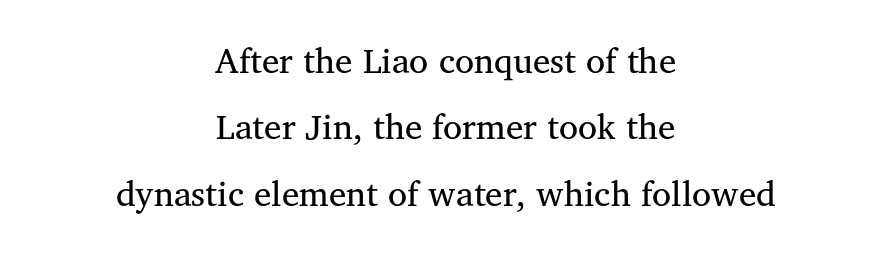
Casual observation: everything's sitting right in the middle. Is the letter spacing exaggerated? No — it looks like the ordinary default. Is this a fixed-width face? No — the glyphs have proportional, varying widths. Compared with typical paragraphs, the rows here are farther apart. This is not heavy type; no bold has been used. The specimen omits any rule beneath the text block's lines.
